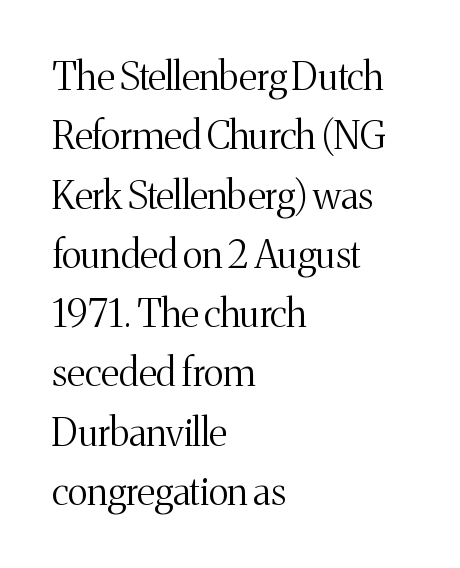
The image shows 38 px light serif type, upright; set left-aligned, normal line spacing (1.56x), normal letter spacing, not underlined; medium stroke contrast and a medium x-height.
